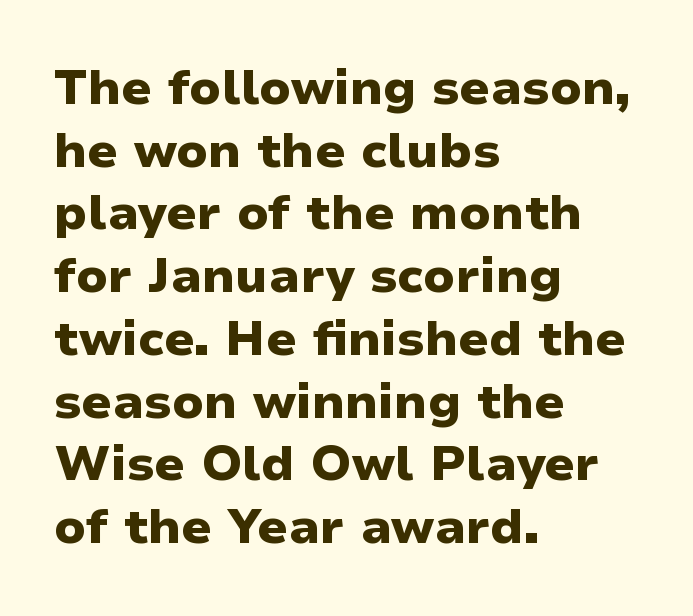
Type style note: lacks serifs. One-word summary of the alignment: left. Quick note: underline off. Thick stems and heavy bowls — unmistakably bold. Looks like regular typesetting: each glyph gets only the width it needs. The specimen reads as upright at a glance.
